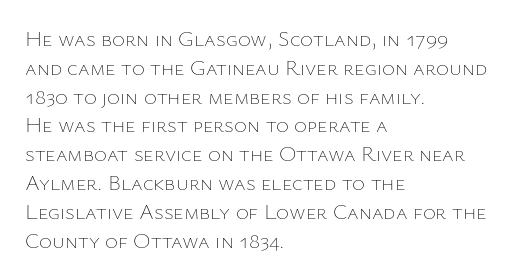
No extra ink here — the face is not bold. The ragged edge is on the right, which tells us the setting is flush left. Decoration check: the copy has no underline. Between one letter and the next there's only the usual sliver of space. No italicization has been applied; the sample stays upright. Successive baselines arrive at the customary interval.
